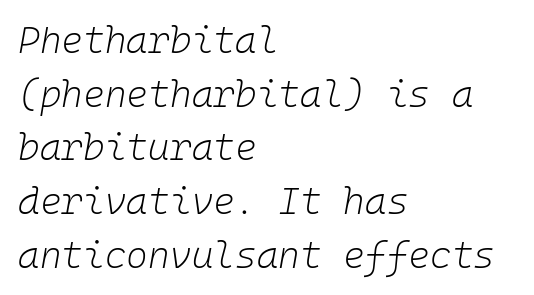
This sample uses an oblique cut, with every glyph tilted off the vertical. These lines sit exactly where default settings would place them. Weight: not bold — regular or lighter. There is no visible air inserted between adjacent glyphs. Words float on clear page, feet unadorned.
